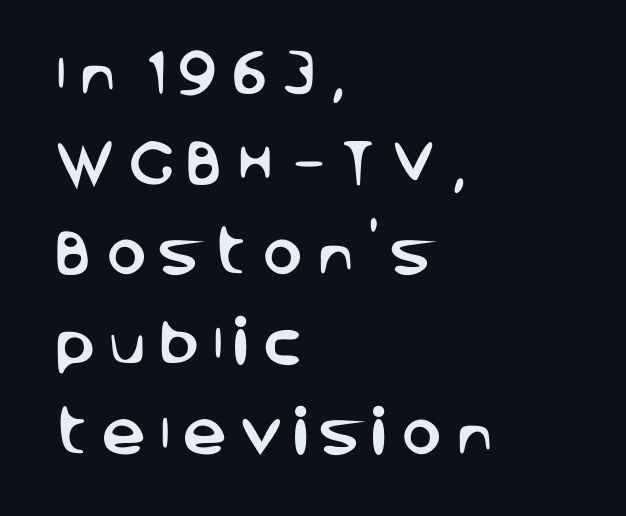
Q: Is the text italic (slanted)? A: No, it is upright.
Q: Is the typeface a serif or a sans-serif typeface? A: Sans-serif.
Q: Is the text underlined? A: No.
Q: How is the paragraph aligned? A: Left-aligned.
Q: Is the spacing between letters normal or unusually wide? A: Unusually wide.
Q: Width (condensed, normal, or wide)? A: Normal.
Q: Stroke contrast? A: Low.
Q: x-height? A: Large.
Q: Monospaced? A: No.
